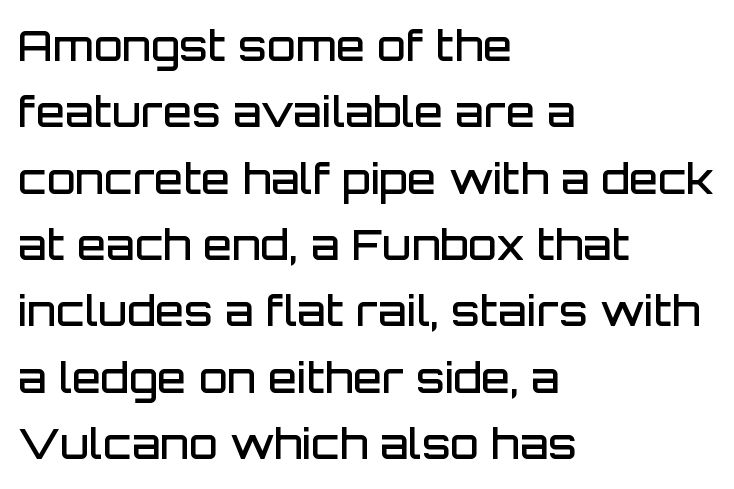
Q: Is the text bold? A: Semi-bold.
Q: Is the text italic (slanted)? A: No, it is upright.
Q: Is the typeface a serif or a sans-serif typeface? A: Sans-serif.
Q: Is the text underlined? A: No.
Q: How is the paragraph aligned? A: Left-aligned.
Q: Is the spacing between letters normal or unusually wide? A: Normal.
Q: Is the spacing between lines tight, normal or loose? A: Normal.
Q: Width (condensed, normal, or wide)? A: Normal.
Q: Stroke contrast? A: Low.
Q: x-height? A: Large.
Q: Monospaced? A: No.
